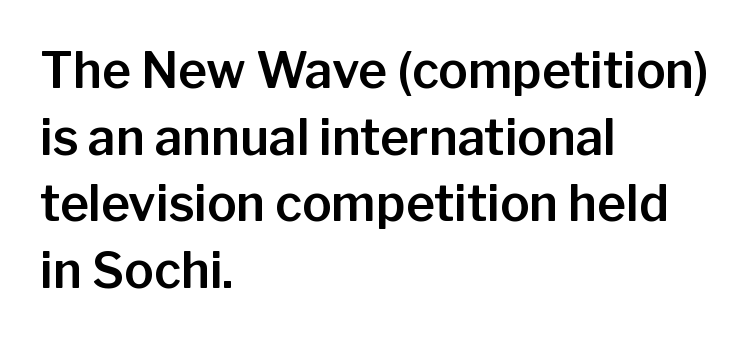
The image shows 49 px sans-serif type, upright; set left-aligned, normal line spacing (1.36x), normal letter spacing, not underlined; low stroke contrast and a medium x-height.
